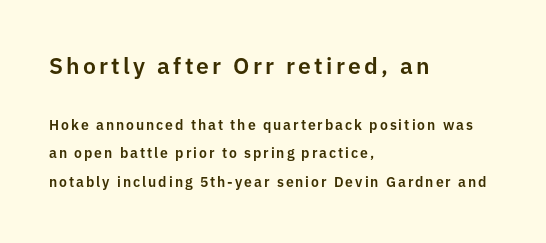
The space between consecutive lines is lavish. Where is the straight margin? On the left. Upright lettering throughout. Honestly, there is no underline to notice here at all.
